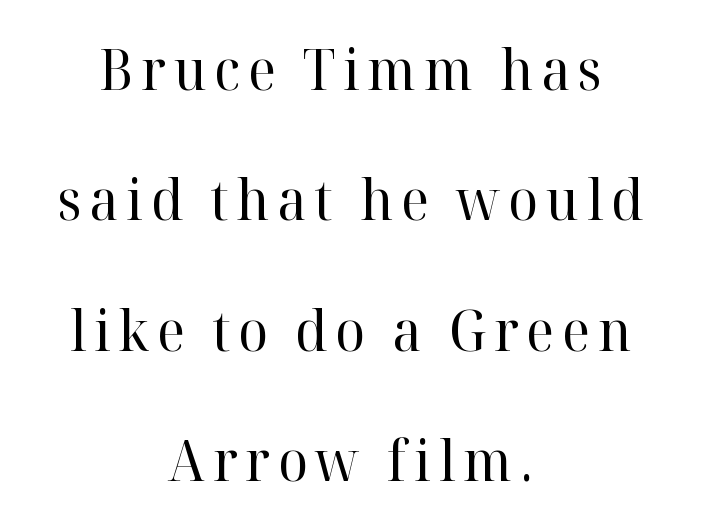
The image shows 56 px regular-weight serif type, upright; set centered, loose line spacing (2.33x), not underlined; high stroke contrast and a medium x-height.
